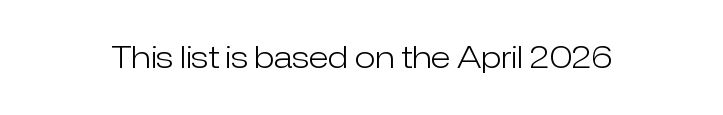
{"serif": "no", "italic": "no", "bold": "no", "weight": "light", "width": "normal", "stroke_contrast": "low", "x_height": "medium", "monospaced": "no", "underline": "no", "letter_spacing": "normal", "letter_spacing_em": 0.0, "glyph_px": 30}
